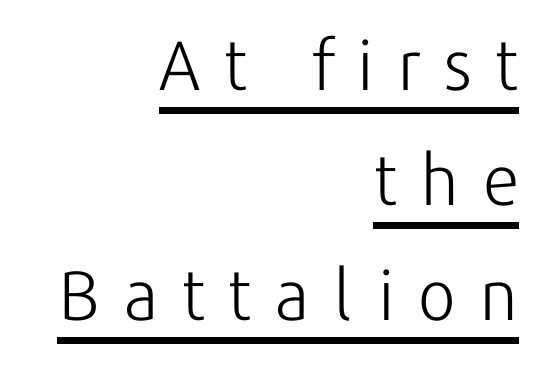
The image shows 70 px light sans-serif type, upright; set right-aligned, normal line spacing (1.64x), unusually wide letter spacing (+0.34 em), underlined; low stroke contrast and a medium x-height.
